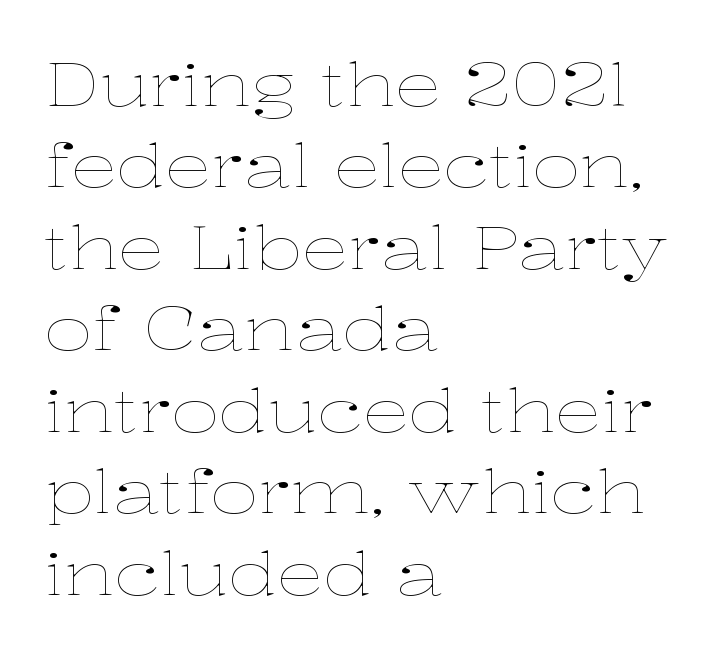
{"italic": "no", "bold": "no", "weight": "thin", "width": "wide", "stroke_contrast": "low", "x_height": "medium", "monospaced": "no", "underline": "no", "align": "left", "line_spacing": "normal", "line_spacing_ratio": 1.38, "letter_spacing": "normal", "letter_spacing_em": 0.0, "glyph_px": 59}
